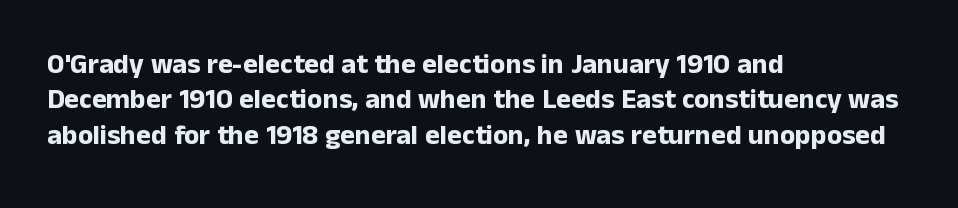
The specimen omits any rule beneath the text block's lines. Characters follow at the spacing the type designer built in. If you measured baseline to baseline, you'd find a middling distance. This rendering uses left alignment, leaving the right contour irregular. Look at the bottom of the vertical strokes: they stop flat, with no serifs.
